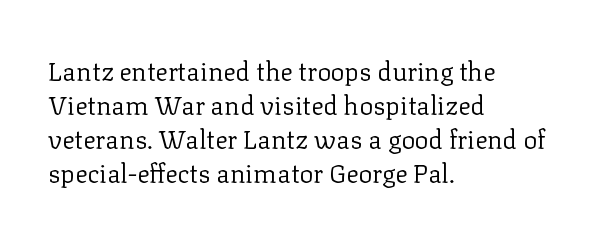
Descenders are the only things crossing below the line. All the whitespace from short lines collects on the right. Characters remain perfectly vertical along every line. The letters sit at their default tracking, neither squeezed nor spread.
